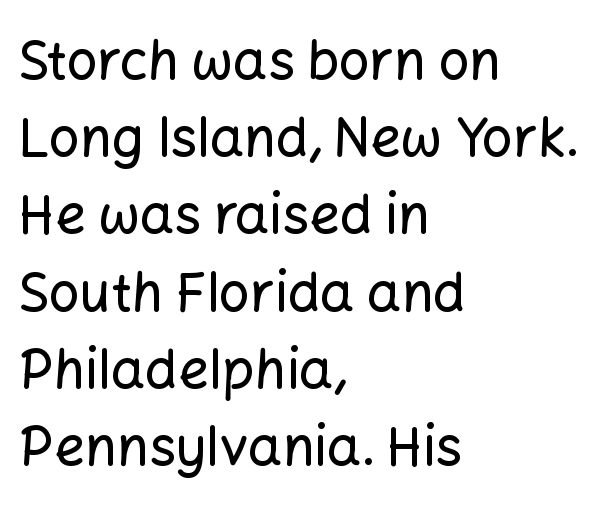
{"serif": "no", "italic": "no", "width": "normal", "stroke_contrast": "low", "x_height": "medium", "monospaced": "no", "underline": "no", "align": "left", "line_spacing": "normal", "line_spacing_ratio": 1.43, "letter_spacing": "normal", "letter_spacing_em": 0.0, "glyph_px": 54}
